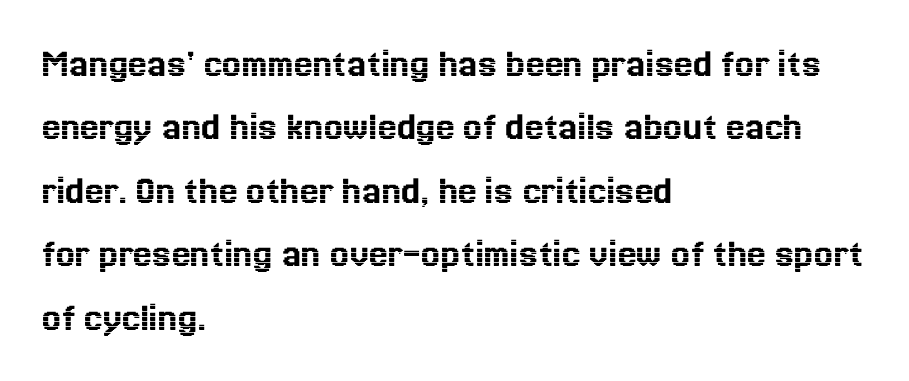
Q: Is the text italic (slanted)? A: No, it is upright.
Q: Is the text underlined? A: No.
Q: How is the paragraph aligned? A: Left-aligned.
Q: Is the spacing between letters normal or unusually wide? A: Normal.
Q: Is the spacing between lines tight, normal or loose? A: Normal.
Q: Width (condensed, normal, or wide)? A: Normal.
Q: x-height? A: Medium.
Q: Monospaced? A: No.
